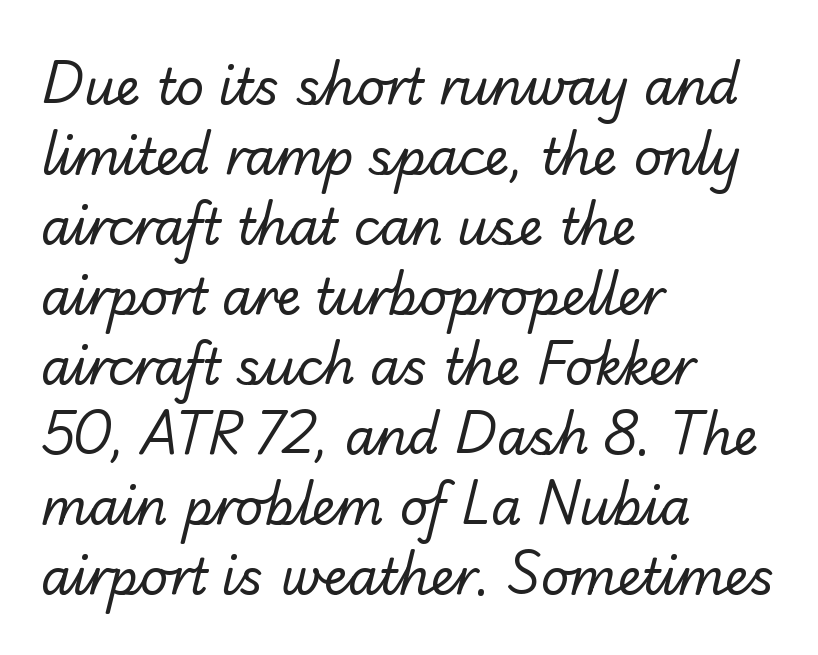
{"serif": "no", "bold": "no", "weight": "regular", "width": "normal", "stroke_contrast": "low", "x_height": "small", "monospaced": "no", "underline": "no", "align": "left", "line_spacing": "normal", "line_spacing_ratio": 1.43, "letter_spacing": "normal", "letter_spacing_em": 0.0, "glyph_px": 49}
